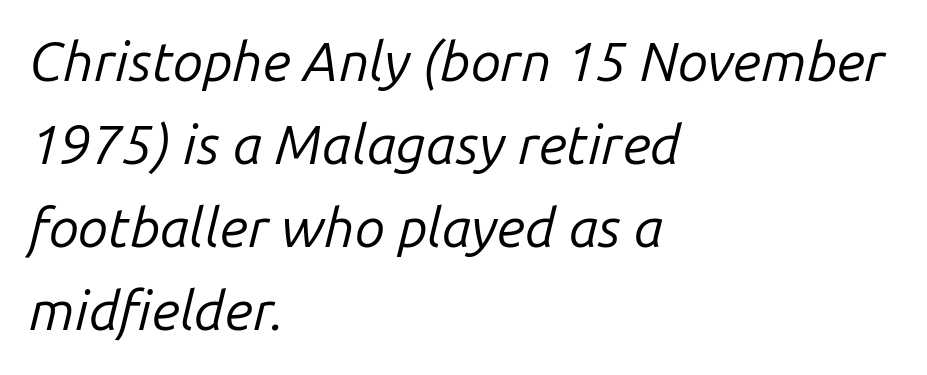
{"italic": "yes", "lean": "right", "slant_degrees": 14, "bold": "no", "weight": "regular", "width": "normal", "stroke_contrast": "low", "x_height": "medium", "monospaced": "no", "underline": "no", "align": "left", "line_spacing": "normal", "line_spacing_ratio": 1.51, "letter_spacing": "normal", "letter_spacing_em": 0.0, "glyph_px": 55}
